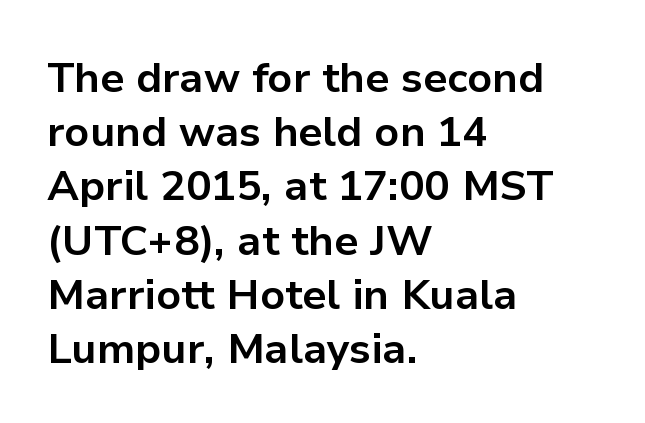
The image shows 42 px bold sans-serif type, upright; set left-aligned, normal line spacing (1.29x), normal letter spacing, not underlined; low stroke contrast and a medium x-height.
